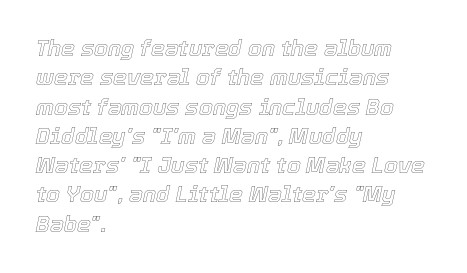
{"italic": "yes", "lean": "right", "slant_degrees": 12, "underline": "no", "align": "left", "line_spacing": "normal", "line_spacing_ratio": 1.33, "letter_spacing": "normal", "letter_spacing_em": 0.0, "glyph_px": 22}
